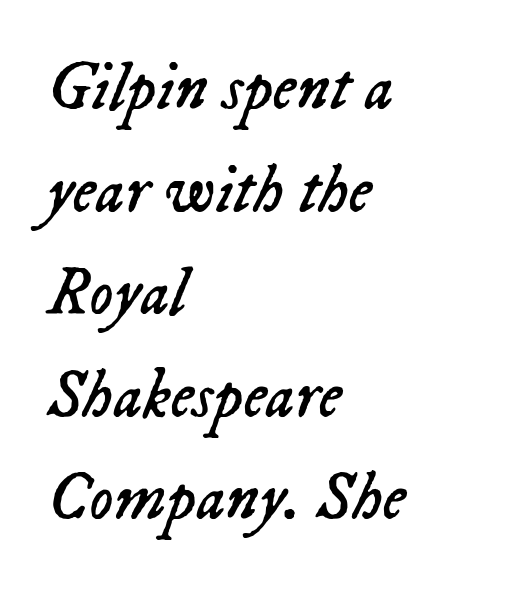
The image shows 67 px regular-weight type, italic (leaning right); set left-aligned, normal line spacing (1.53x), normal letter spacing, not underlined; low stroke contrast and a medium x-height.
